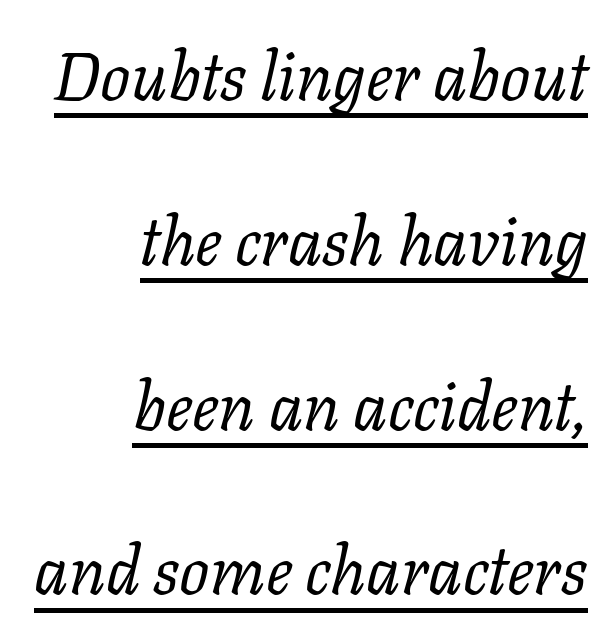
Vertical spacing — loose. The letters sit at their default tracking, neither squeezed nor spread. If you drew a ruler down the right edge, every line would touch it. The rendering shows small feet on the letterforms — a serif design.
